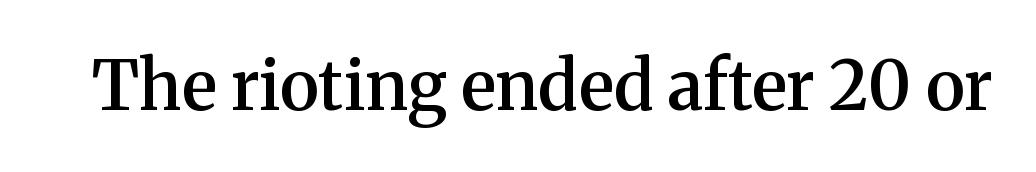
Q: Is the text bold? A: Semi-bold.
Q: Is the text italic (slanted)? A: No, it is upright.
Q: Is the typeface a serif or a sans-serif typeface? A: Serif.
Q: Is the text underlined? A: No.
Q: Is the spacing between letters normal or unusually wide? A: Normal.
Q: Width (condensed, normal, or wide)? A: Normal.
Q: Stroke contrast? A: Medium.
Q: x-height? A: Medium.
Q: Monospaced? A: No.
